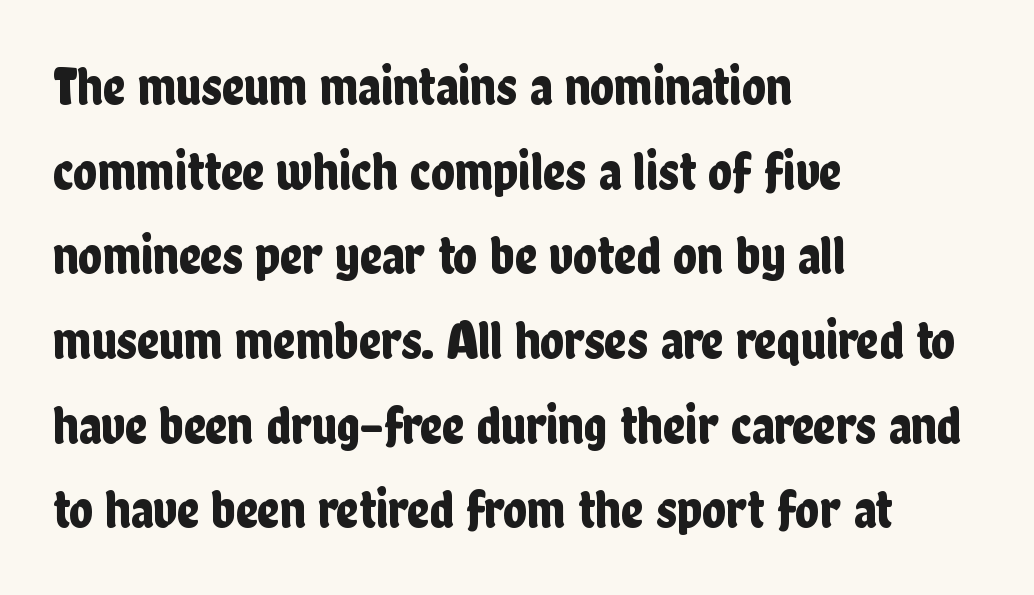
Check under the words: just untouched page. The type is set solid horizontally, with unmodified tracking. Every stem runs plumb, perpendicular to the baseline. This sample has the flowing, uneven cadence of proportional lettering.
